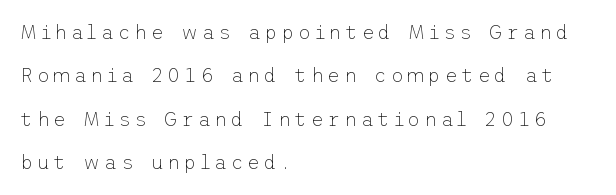
{"italic": "no", "bold": "no", "underline": "no", "align": "left", "line_spacing": "loose", "line_spacing_ratio": 2.17, "glyph_px": 20}
